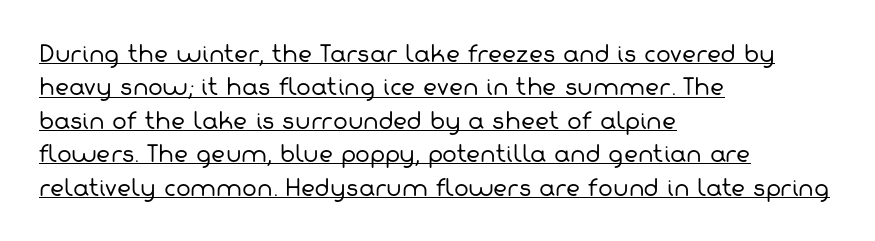
{"bold": "no", "underline": "yes", "align": "left", "line_spacing": "normal", "line_spacing_ratio": 1.52, "letter_spacing": "normal", "letter_spacing_em": 0.0, "glyph_px": 22}
